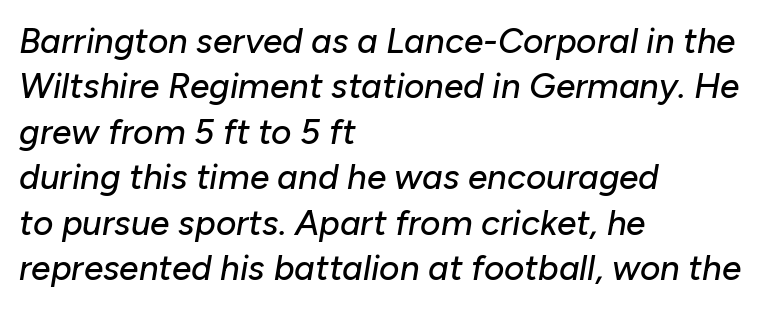
Q: Is the text italic (slanted)? A: Yes, it leans right by about 10 degrees.
Q: Is the text underlined? A: No.
Q: How is the paragraph aligned? A: Left-aligned.
Q: Is the spacing between letters normal or unusually wide? A: Normal.
Q: Is the spacing between lines tight, normal or loose? A: Normal.
Q: Width (condensed, normal, or wide)? A: Normal.
Q: Stroke contrast? A: Low.
Q: x-height? A: Medium.
Q: Monospaced? A: No.
